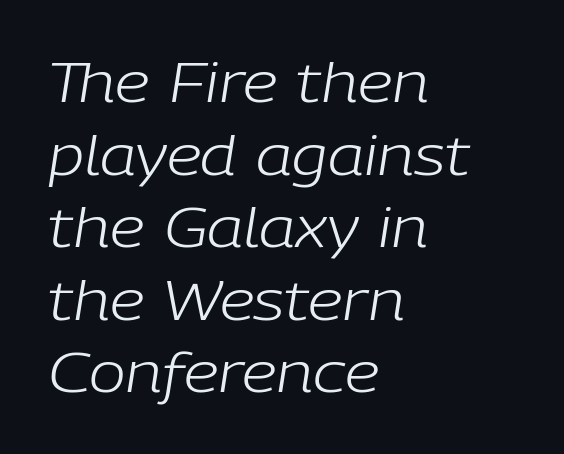
It's the slanting kind of type. Students, observe: this is what conventionally led text looks like. Words float on clear page, feet unadorned. This sample is left-justified, so line endings fall wherever the words run out. The face used here is proportionally spaced, like ordinary book or web type. In terms of letterspacing, this is plain default setting.
